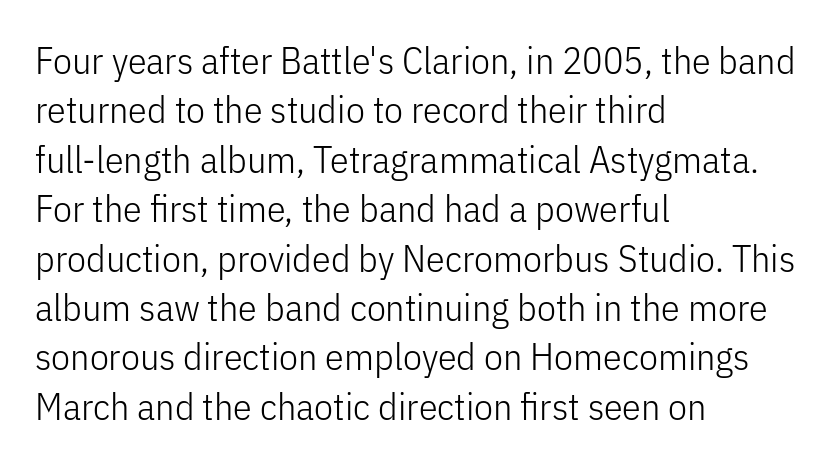
Q: Is the text bold? A: No.
Q: Is the text italic (slanted)? A: No, it is upright.
Q: Is the typeface a serif or a sans-serif typeface? A: Sans-serif.
Q: Is the text underlined? A: No.
Q: How is the paragraph aligned? A: Left-aligned.
Q: Is the spacing between letters normal or unusually wide? A: Normal.
Q: Is the spacing between lines tight, normal or loose? A: Normal.
Q: Width (condensed, normal, or wide)? A: Condensed.
Q: Stroke contrast? A: Low.
Q: x-height? A: Medium.
Q: Monospaced? A: No.
